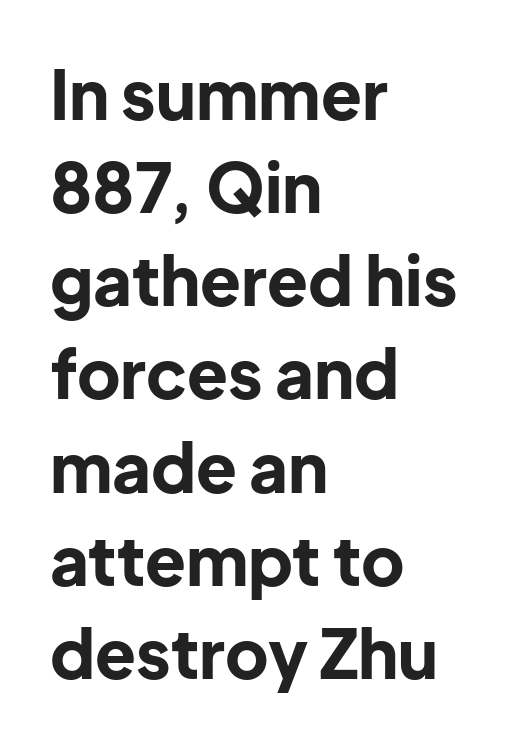
The passage shown stacks its lines at a standard gap. These words are printed bold, with thick strokes throughout. If you drew a line through each stem, it would be perfectly vertical. Nobody touched the tracking dial on this one. Observe the absence of serifs on each vertical stroke in this sample.
